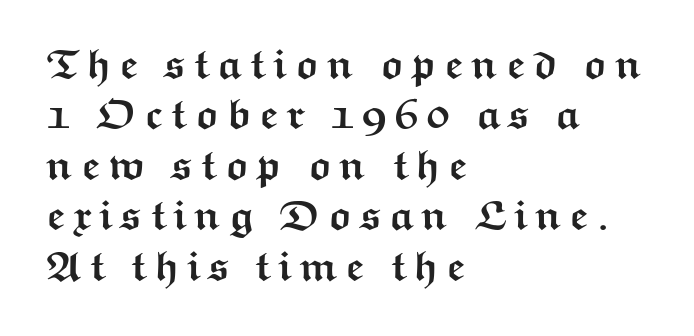
{"serif": "no", "italic": "no", "bold": "yes", "weight": "semibold", "width": "wide", "stroke_contrast": "medium", "x_height": "medium", "monospaced": "no", "underline": "no", "align": "left", "line_spacing_ratio": 1.2, "glyph_px": 42}
